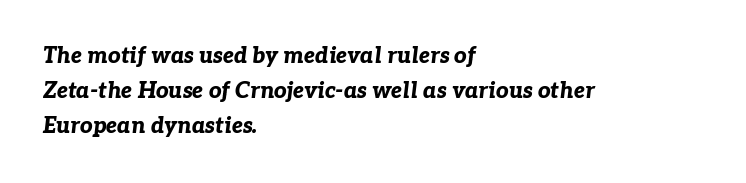
Nobody drew a line under any word here. Tracking here is standard; glyphs follow each other at the usual distance. The typesetter chose a ragged-right arrangement here. Heavy-handed strokes throughout: this text is bold. Is there much room between lines? A standard amount, neither cramped nor airy.
